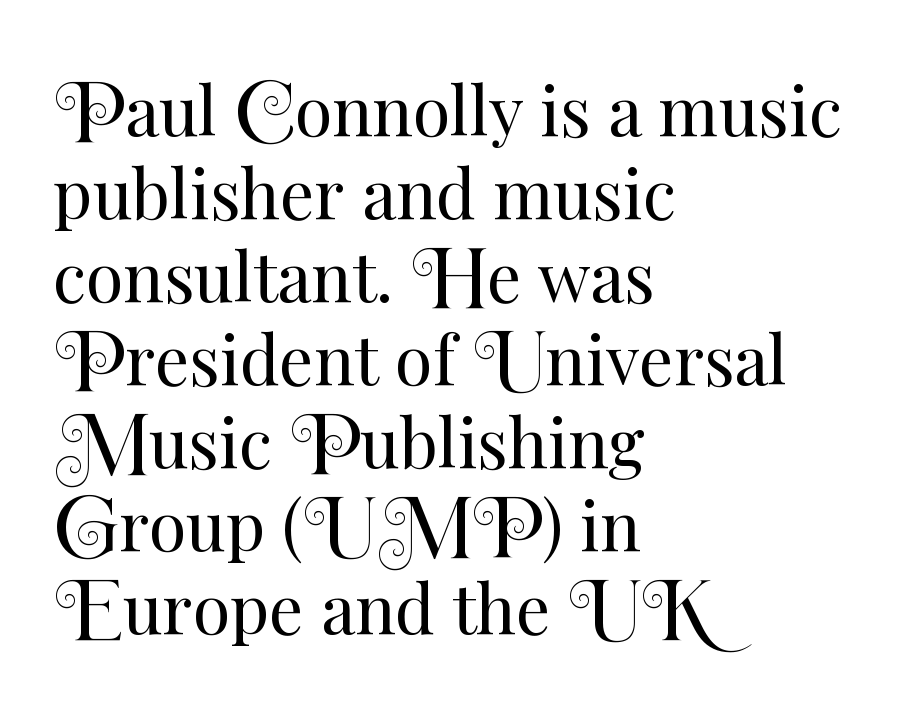
Q: Is the text bold? A: No.
Q: Is the text italic (slanted)? A: No, it is upright.
Q: Is the text underlined? A: No.
Q: How is the paragraph aligned? A: Left-aligned.
Q: Is the spacing between letters normal or unusually wide? A: Normal.
Q: Width (condensed, normal, or wide)? A: Normal.
Q: Stroke contrast? A: Medium.
Q: x-height? A: Small.
Q: Monospaced? A: No.
